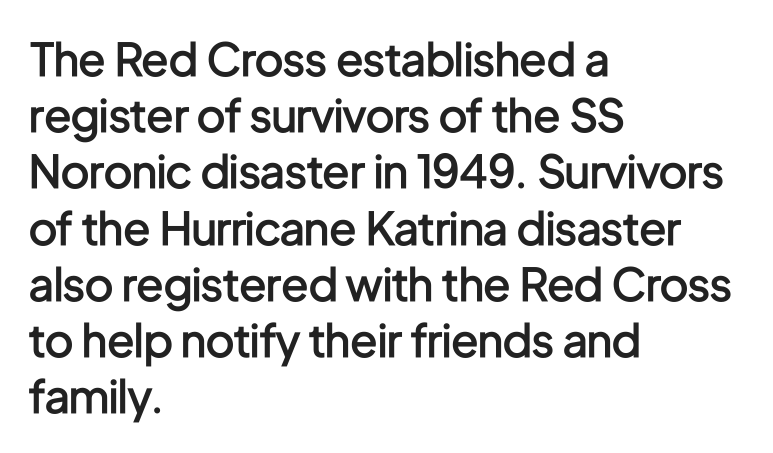
Q: Is the text bold? A: Semi-bold.
Q: Is the text italic (slanted)? A: No, it is upright.
Q: Is the typeface a serif or a sans-serif typeface? A: Sans-serif.
Q: Is the text underlined? A: No.
Q: How is the paragraph aligned? A: Left-aligned.
Q: Is the spacing between letters normal or unusually wide? A: Normal.
Q: Is the spacing between lines tight, normal or loose? A: Normal.
Q: Width (condensed, normal, or wide)? A: Condensed.
Q: Stroke contrast? A: Low.
Q: x-height? A: Medium.
Q: Monospaced? A: No.
